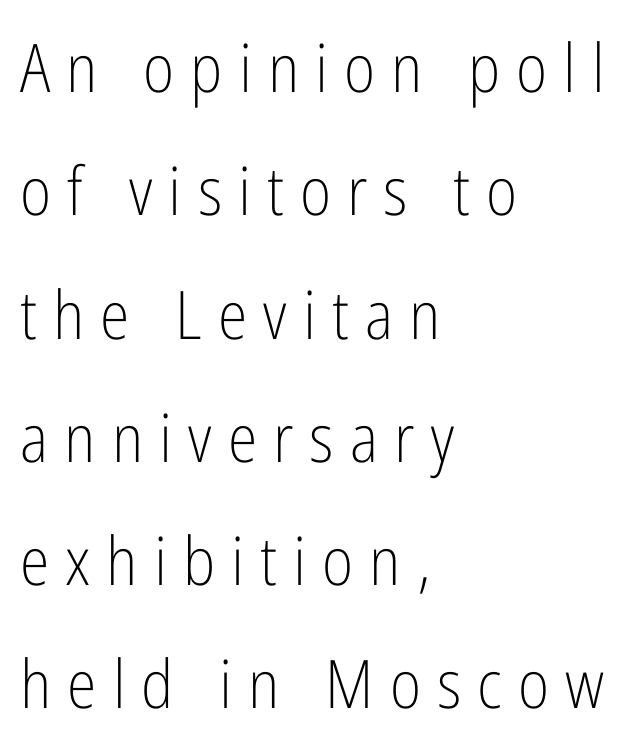
Q: Is the text bold? A: No.
Q: Is the text italic (slanted)? A: No, it is upright.
Q: Is the typeface a serif or a sans-serif typeface? A: Sans-serif.
Q: Is the text underlined? A: No.
Q: How is the paragraph aligned? A: Left-aligned.
Q: Is the spacing between letters normal or unusually wide? A: Unusually wide.
Q: Width (condensed, normal, or wide)? A: Condensed.
Q: Stroke contrast? A: Low.
Q: x-height? A: Medium.
Q: Monospaced? A: No.
